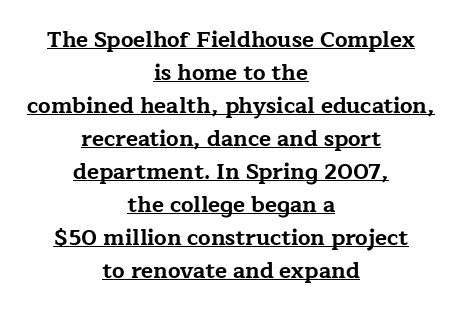
The image shows 22 px bold type, upright; set centered, normal line spacing (1.5x), normal letter spacing, underlined.
